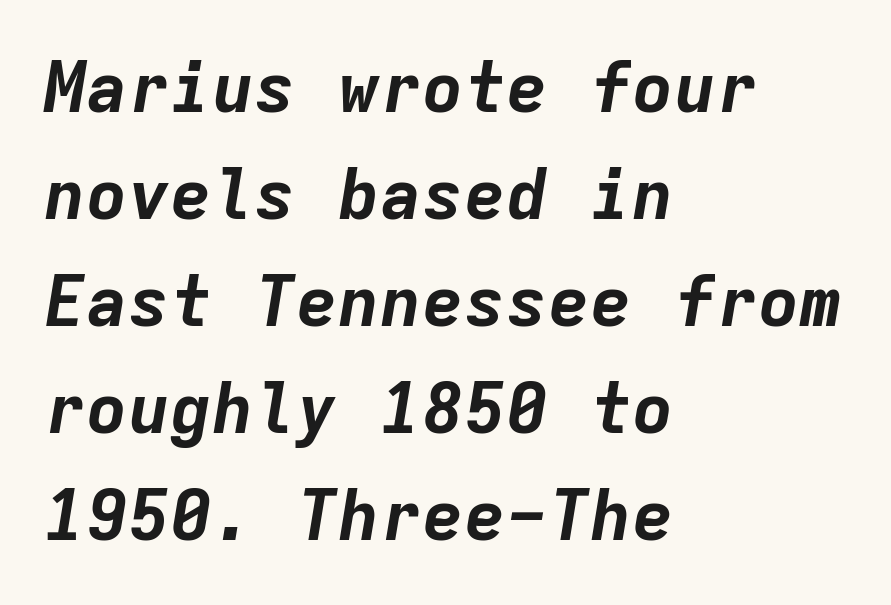
{"italic": "yes", "lean": "right", "slant_degrees": 9, "bold": "yes", "weight": "bold", "width": "normal", "stroke_contrast": "low", "x_height": "medium", "monospaced": "yes", "underline": "no", "align": "left", "line_spacing": "normal", "line_spacing_ratio": 1.53, "letter_spacing": "normal", "letter_spacing_em": 0.0, "glyph_px": 70}
